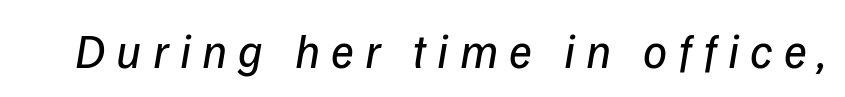
The image shows 48 px regular-weight type, italic (leaning right); set unusually wide letter spacing (+0.23 em), not underlined; low stroke contrast and a medium x-height.
